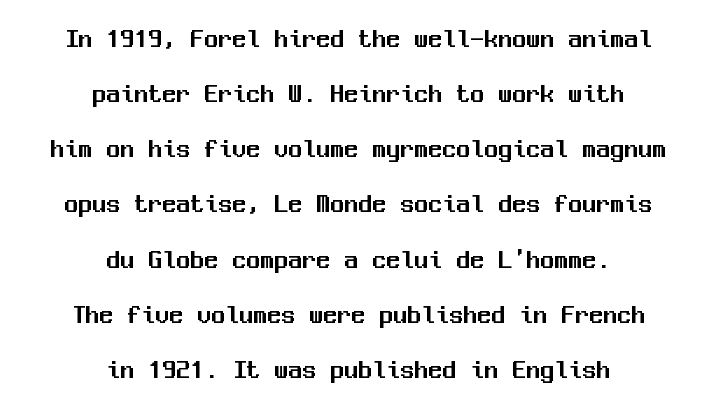
Q: Is the text italic (slanted)? A: No, it is upright.
Q: Is the typeface a serif or a sans-serif typeface? A: Sans-serif.
Q: Is the text underlined? A: No.
Q: How is the paragraph aligned? A: Centered.
Q: Is the spacing between letters normal or unusually wide? A: Normal.
Q: Is the spacing between lines tight, normal or loose? A: Loose.
Q: Width (condensed, normal, or wide)? A: Normal.
Q: Stroke contrast? A: Medium.
Q: x-height? A: Medium.
Q: Monospaced? A: Yes.
